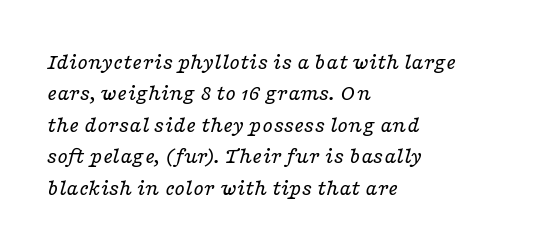
The image shows 24 px text type, italic (leaning right); set left-aligned, normal line spacing (1.31x), normal letter spacing, not underlined.
